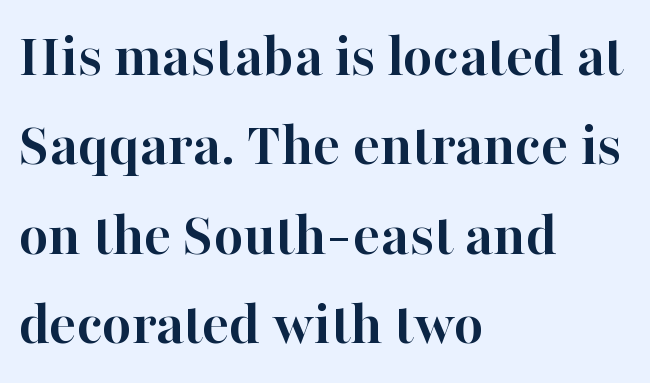
{"serif": "yes", "italic": "no", "bold": "yes", "weight": "semibold", "width": "normal", "stroke_contrast": "high", "x_height": "medium", "monospaced": "no", "underline": "no", "align": "left", "line_spacing": "normal", "line_spacing_ratio": 1.42, "letter_spacing": "normal", "letter_spacing_em": 0.0, "glyph_px": 63}
